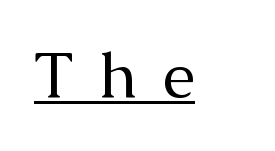
Q: Is the text bold? A: No.
Q: Is the text italic (slanted)? A: No, it is upright.
Q: Is the typeface a serif or a sans-serif typeface? A: Serif.
Q: Is the text underlined? A: Yes.
Q: Is the spacing between letters normal or unusually wide? A: Unusually wide.
Q: Width (condensed, normal, or wide)? A: Normal.
Q: Stroke contrast? A: Medium.
Q: x-height? A: Medium.
Q: Monospaced? A: No.
